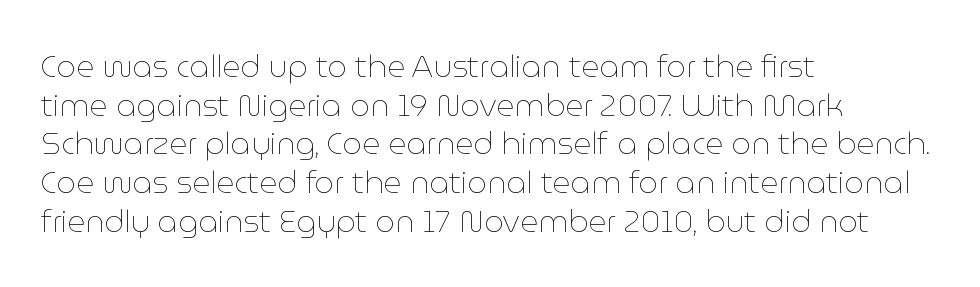
Q: Is the text bold? A: No.
Q: Is the text italic (slanted)? A: No, it is upright.
Q: Is the text underlined? A: No.
Q: How is the paragraph aligned? A: Left-aligned.
Q: Is the spacing between letters normal or unusually wide? A: Normal.
Q: Is the spacing between lines tight, normal or loose? A: Normal.
Q: Width (condensed, normal, or wide)? A: Normal.
Q: Stroke contrast? A: Low.
Q: x-height? A: Medium.
Q: Monospaced? A: No.
